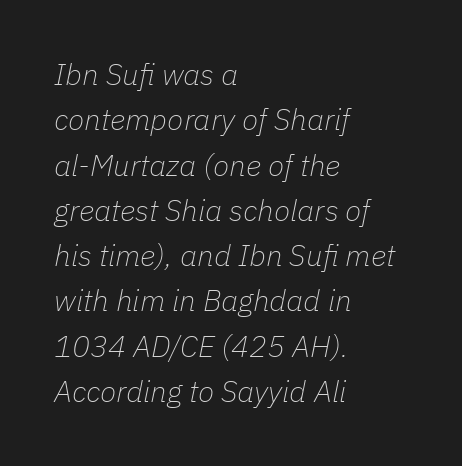
The image shows 30 px thin type, italic (leaning right); set left-aligned, normal line spacing (1.51x), normal letter spacing, not underlined; low stroke contrast and a medium x-height.
